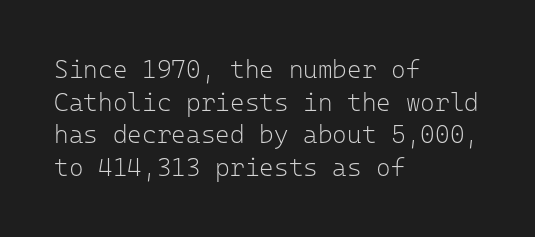
Q: Is the text bold? A: No.
Q: Is the text italic (slanted)? A: No, it is upright.
Q: Is the text underlined? A: No.
Q: How is the paragraph aligned? A: Left-aligned.
Q: Is the spacing between letters normal or unusually wide? A: Normal.
Q: Is the spacing between lines tight, normal or loose? A: Normal.
